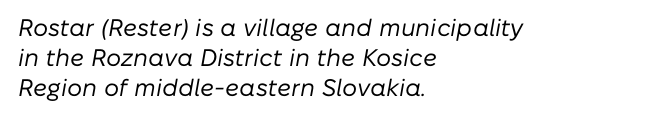
Honestly, the letter spacing is just normal — you wouldn't notice it. Glance below the letters and you will spot only blank space. This is oblique type, the kind used for emphasis or titles. Ink coverage per letter is moderate at most. Does the leading feel generous? No, just average.
